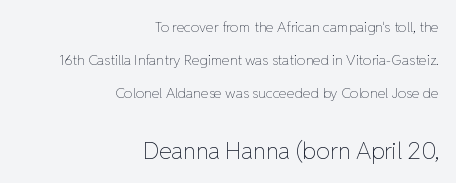
The image shows 23 px text type, upright; set right-aligned, loose line spacing (2.37x), normal letter spacing, not underlined; the second (bottom) block is 1.64x larger.
